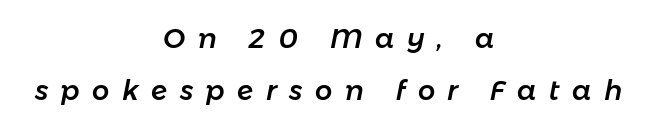
Q: Is the text italic (slanted)? A: Yes, it leans right by about 11 degrees.
Q: Is the text underlined? A: No.
Q: How is the paragraph aligned? A: Centered.
Q: Is the spacing between letters normal or unusually wide? A: Unusually wide.
Q: Is the spacing between lines tight, normal or loose? A: Loose.
